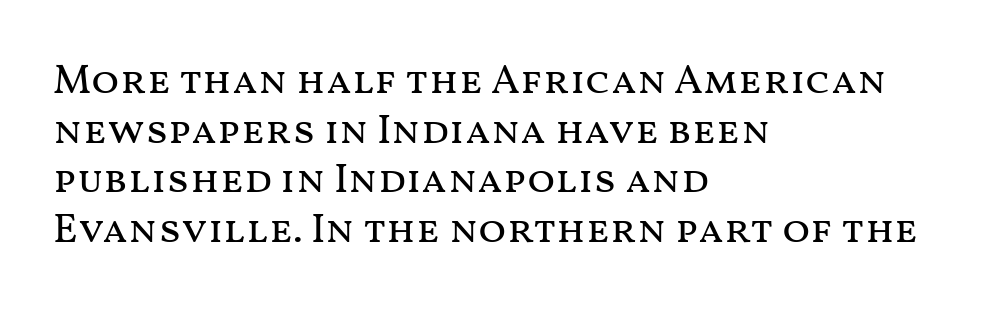
Q: Is the text bold? A: No.
Q: Is the text italic (slanted)? A: No, it is upright.
Q: Is the text underlined? A: No.
Q: How is the paragraph aligned? A: Left-aligned.
Q: Is the spacing between letters normal or unusually wide? A: Normal.
Q: Width (condensed, normal, or wide)? A: Wide.
Q: Stroke contrast? A: Medium.
Q: x-height? A: Medium.
Q: Monospaced? A: No.
